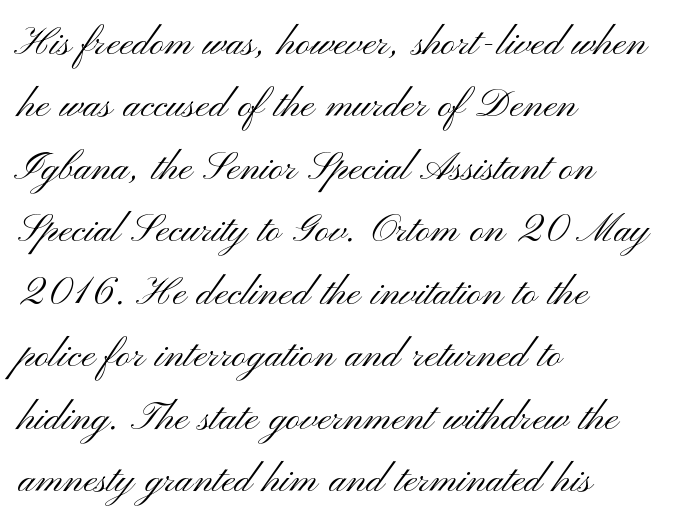
The image shows 50 px light, wide sans-serif type; set left-aligned, normal line spacing (1.25x), normal letter spacing, not underlined; medium stroke contrast and a small x-height.
